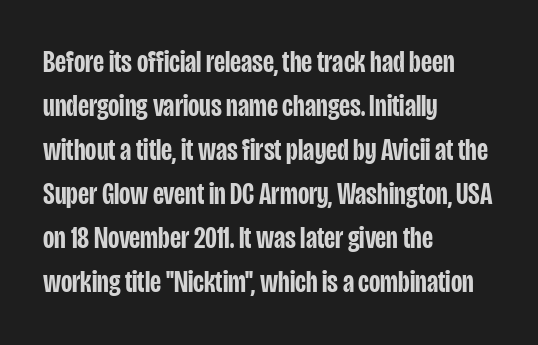
{"serif": "no", "italic": "no", "bold": "semi", "weight": "semibold", "width": "condensed", "stroke_contrast": "low", "x_height": "large", "monospaced": "no", "underline": "no", "align": "left", "line_spacing": "normal", "line_spacing_ratio": 1.42, "letter_spacing": "normal", "letter_spacing_em": 0.0, "glyph_px": 31}
